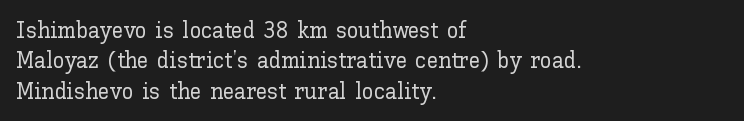
Q: Is the text italic (slanted)? A: No, it is upright.
Q: Is the text underlined? A: No.
Q: How is the paragraph aligned? A: Left-aligned.
Q: Is the spacing between letters normal or unusually wide? A: Normal.
Q: Is the spacing between lines tight, normal or loose? A: Normal.
